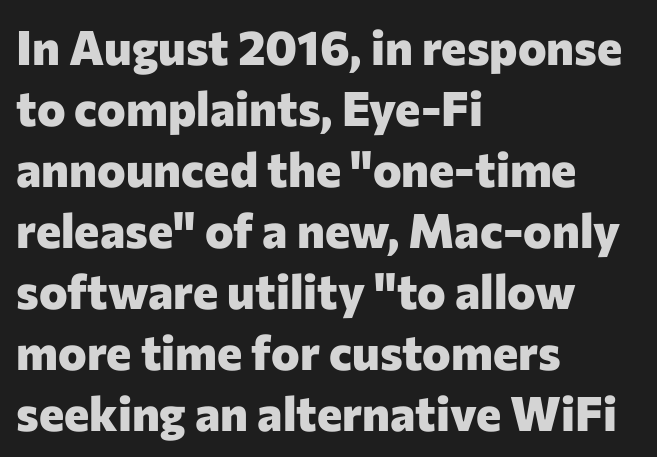
Q: Is the text bold? A: Yes.
Q: Is the text italic (slanted)? A: No, it is upright.
Q: Is the typeface a serif or a sans-serif typeface? A: Sans-serif.
Q: Is the text underlined? A: No.
Q: How is the paragraph aligned? A: Left-aligned.
Q: Is the spacing between letters normal or unusually wide? A: Normal.
Q: Is the spacing between lines tight, normal or loose? A: Normal.
Q: Width (condensed, normal, or wide)? A: Normal.
Q: Stroke contrast? A: Low.
Q: x-height? A: Medium.
Q: Monospaced? A: No.
